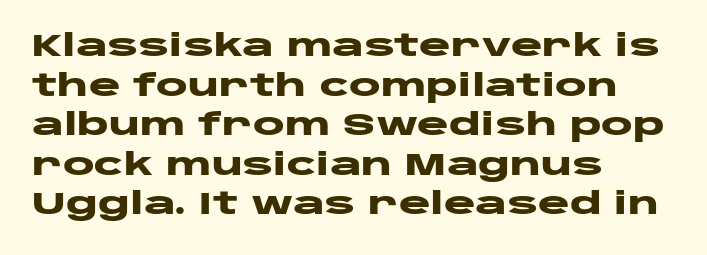
Q: Is the text bold? A: Yes.
Q: Is the text italic (slanted)? A: No, it is upright.
Q: Is the typeface a serif or a sans-serif typeface? A: Sans-serif.
Q: Is the text underlined? A: No.
Q: How is the paragraph aligned? A: Left-aligned.
Q: Is the spacing between letters normal or unusually wide? A: Normal.
Q: Is the spacing between lines tight, normal or loose? A: Normal.
Q: Width (condensed, normal, or wide)? A: Wide.
Q: Stroke contrast? A: Low.
Q: x-height? A: Large.
Q: Monospaced? A: No.
